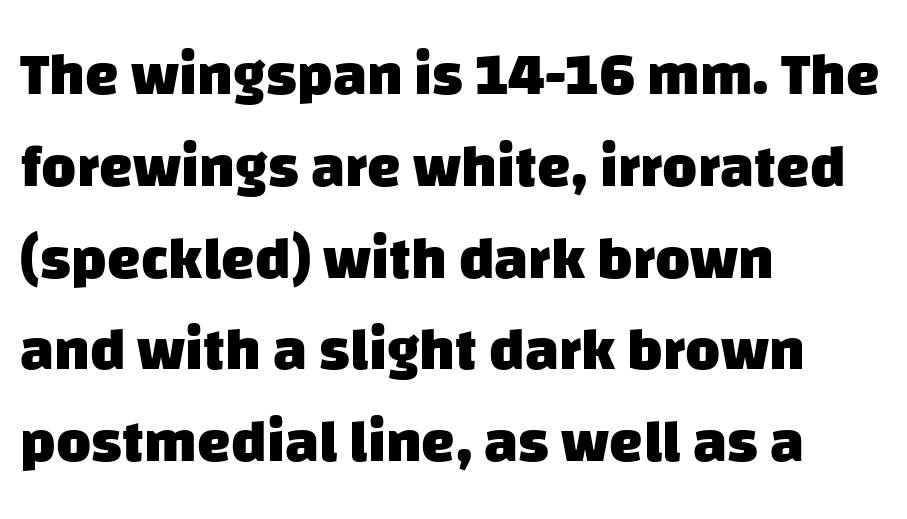
The image shows 60 px heavy sans-serif type; set left-aligned, normal line spacing (1.53x), normal letter spacing, not underlined; low stroke contrast and a large x-height.
